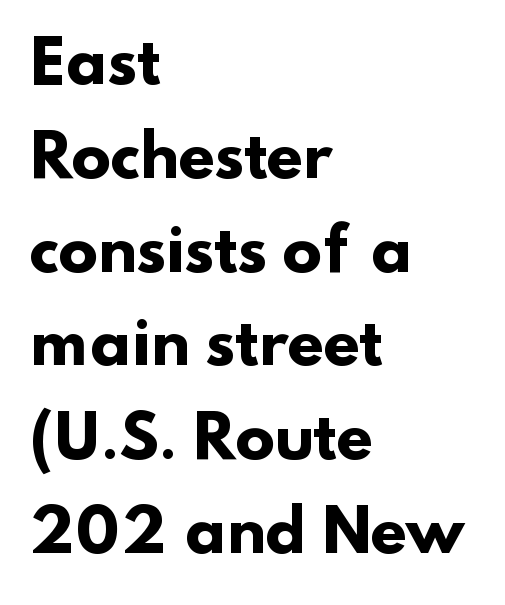
{"serif": "no", "bold": "yes", "weight": "heavy", "width": "normal", "stroke_contrast": "low", "x_height": "small", "monospaced": "no", "underline": "no", "align": "left", "line_spacing": "normal", "line_spacing_ratio": 1.59, "letter_spacing": "normal", "letter_spacing_em": 0.0, "glyph_px": 59}
